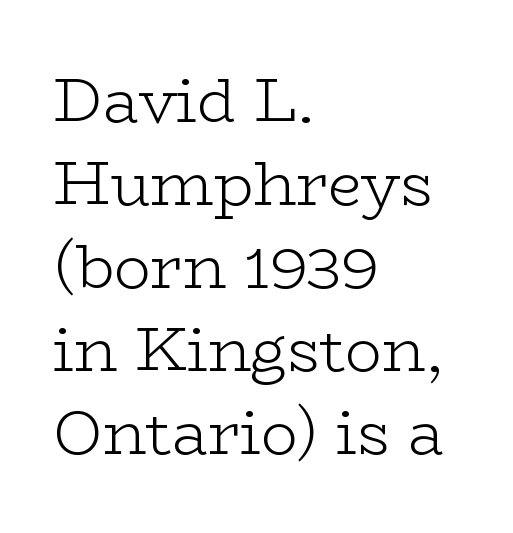
Q: Is the text bold? A: No.
Q: Is the text italic (slanted)? A: No, it is upright.
Q: Is the typeface a serif or a sans-serif typeface? A: Serif.
Q: Is the text underlined? A: No.
Q: How is the paragraph aligned? A: Left-aligned.
Q: Is the spacing between letters normal or unusually wide? A: Normal.
Q: Is the spacing between lines tight, normal or loose? A: Normal.
Q: Width (condensed, normal, or wide)? A: Wide.
Q: Stroke contrast? A: Low.
Q: x-height? A: Medium.
Q: Monospaced? A: No.
